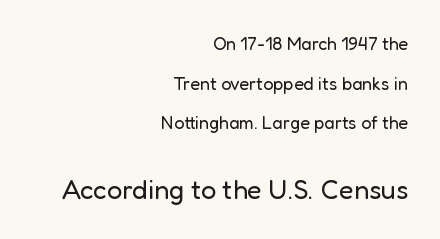
Q: Is the text bold? A: No.
Q: Is the text italic (slanted)? A: No, it is upright.
Q: Is the text underlined? A: No.
Q: How is the paragraph aligned? A: Right-aligned.
Q: Is the spacing between letters normal or unusually wide? A: Normal.
Q: Is the spacing between lines tight, normal or loose? A: Loose.
Q: Which block of text is set in a larger size, the first (top) or the second (bottom)? A: The second (bottom) one.
